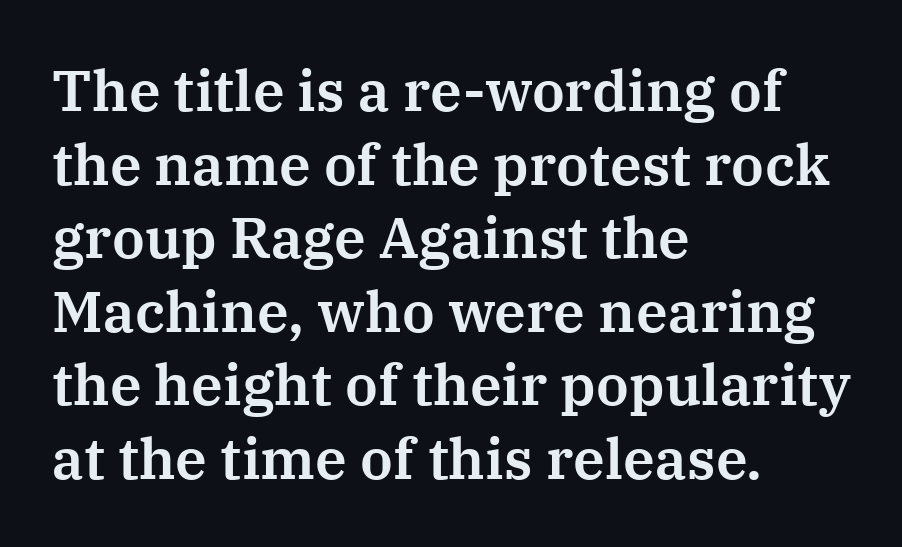
The image shows 57 px serif type, upright; set left-aligned, normal line spacing (1.29x), normal letter spacing, not underlined; medium stroke contrast and a medium x-height.
